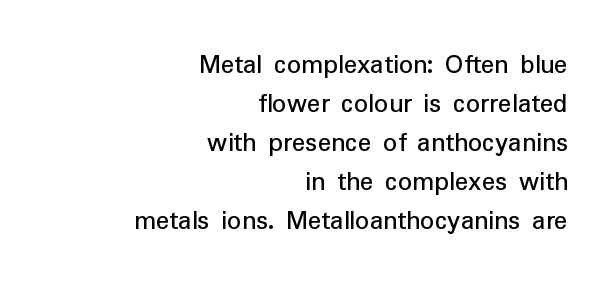
{"serif": "no", "italic": "no", "width": "normal", "stroke_contrast": "low", "x_height": "medium", "monospaced": "no", "underline": "no", "align": "right", "line_spacing": "normal", "line_spacing_ratio": 1.39, "letter_spacing": "normal", "letter_spacing_em": 0.0, "glyph_px": 28}
